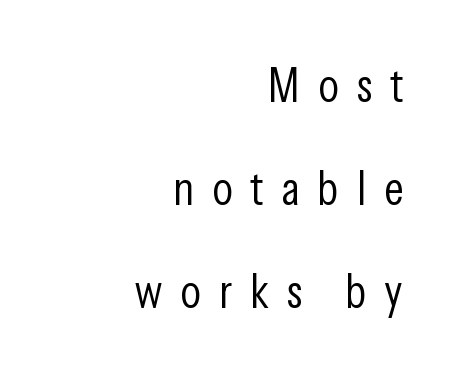
Q: Is the text bold? A: No.
Q: Is the text italic (slanted)? A: No, it is upright.
Q: Is the typeface a serif or a sans-serif typeface? A: Sans-serif.
Q: Is the text underlined? A: No.
Q: How is the paragraph aligned? A: Right-aligned.
Q: Is the spacing between letters normal or unusually wide? A: Unusually wide.
Q: Is the spacing between lines tight, normal or loose? A: Loose.
Q: Width (condensed, normal, or wide)? A: Condensed.
Q: Stroke contrast? A: Low.
Q: x-height? A: Medium.
Q: Monospaced? A: No.
